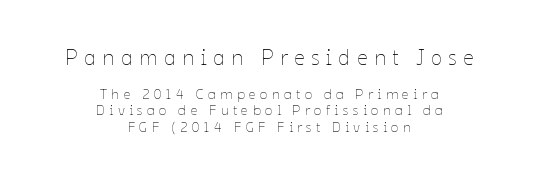
Caption: face not bold, strokes unweighted. The initial chunk of copy outweighs the following chunk in type size. Characters follow at a spacing far wider than the type designer built in. The letters stand upright; this is a roman face.
